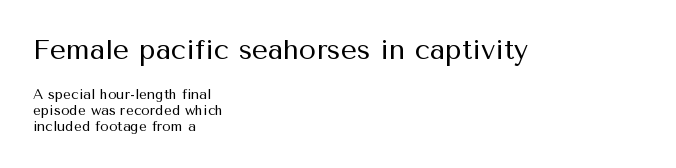
The image shows 28 px regular-weight sans-serif type, upright; set left-aligned, tight line spacing (1.11x), normal letter spacing, not underlined; the first (top) block is 2.0x larger; medium stroke contrast and a medium x-height.
